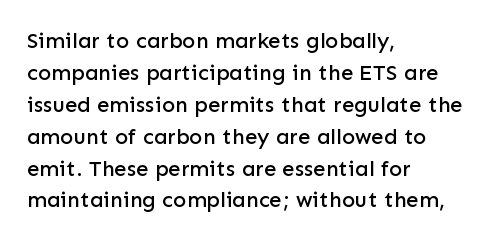
The image shows 22 px text type, upright; set left-aligned, normal line spacing (1.45x), normal letter spacing, not underlined.
